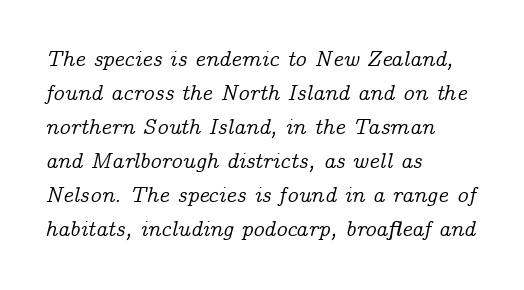
{"italic": "yes", "lean": "right", "slant_degrees": 14, "underline": "no", "align": "left", "line_spacing": "normal", "line_spacing_ratio": 1.55, "letter_spacing": "normal", "letter_spacing_em": 0.0, "glyph_px": 22}
